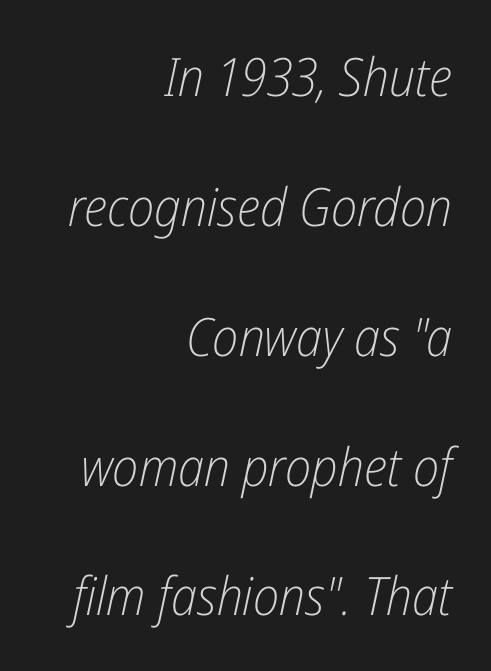
Does the lettering tilt? It does — this is italic. One glance says open: line gaps are wider than usual. Plain, unruled lines of type. Unbolded letterforms with no extra heft. This sample uses plain, unmodified letter spacing. Do the characters align in a grid? No, the font is proportional.
